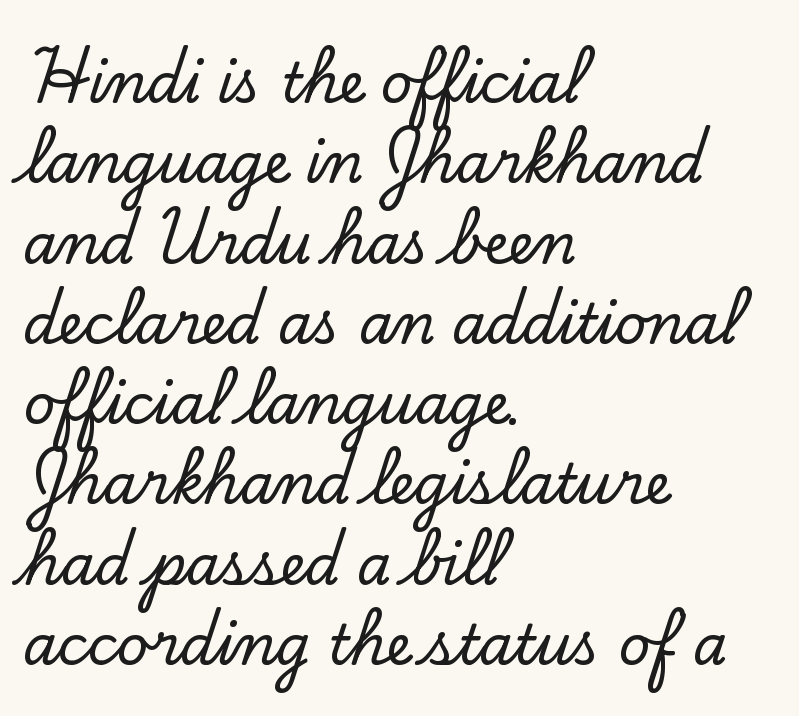
Q: Is the text italic (slanted)? A: Yes.
Q: Is the typeface a serif or a sans-serif typeface? A: Serif.
Q: Is the text underlined? A: No.
Q: How is the paragraph aligned? A: Left-aligned.
Q: Is the spacing between letters normal or unusually wide? A: Normal.
Q: Is the spacing between lines tight, normal or loose? A: Normal.
Q: Width (condensed, normal, or wide)? A: Normal.
Q: Stroke contrast? A: Low.
Q: x-height? A: Small.
Q: Monospaced? A: No.
